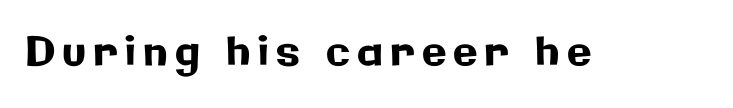
Ordinary non-slanted type is in use. Descender tails drop into unmarked territory. A typesetter would call this proportional, since set widths differ per character. Grotesque or geometric, the face here clearly has no serifs.
